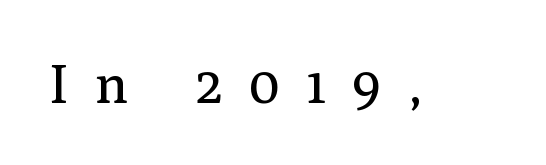
Varying glyph widths throughout — classic text-font behaviour. When letters stand straight like this, we call the style roman or upright. Font category for this specimen: serif. Any mark beneath the type? The region is blank. How are the letters spaced? Widely, with obvious added tracking.
